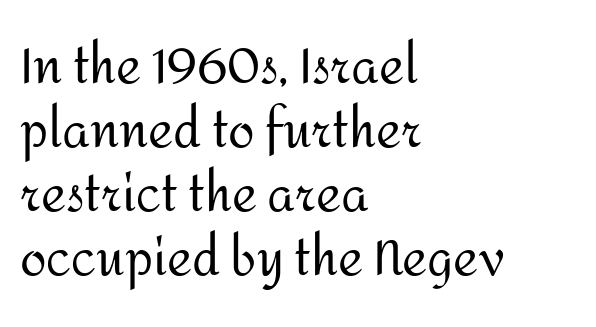
The image shows 48 px regular-weight sans-serif type, upright; set left-aligned, normal line spacing (1.33x), normal letter spacing, not underlined; medium stroke contrast and a medium x-height.
